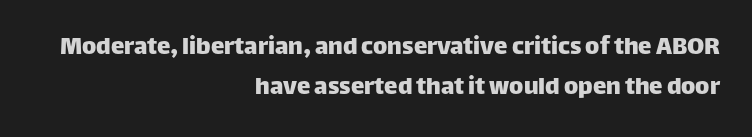
The image shows 27 px text type, upright; set right-aligned, normal line spacing (1.47x), normal letter spacing, not underlined.
